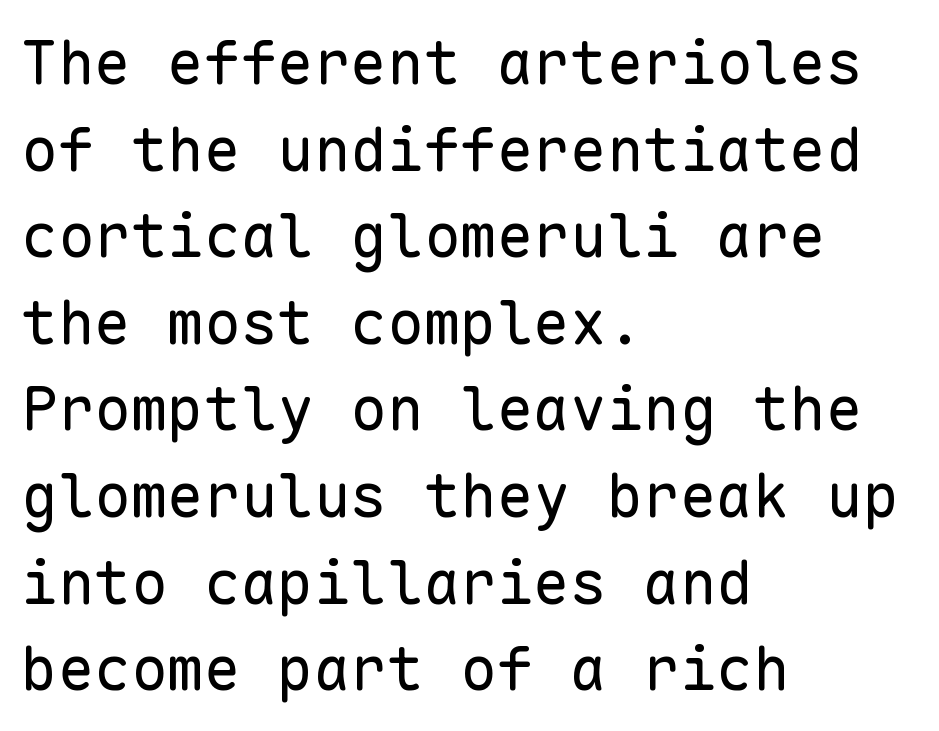
{"serif": "no", "italic": "no", "bold": "no", "weight": "regular", "width": "normal", "stroke_contrast": "low", "x_height": "medium", "monospaced": "yes", "underline": "no", "align": "left", "line_spacing": "normal", "line_spacing_ratio": 1.42, "letter_spacing": "normal", "letter_spacing_em": 0.0, "glyph_px": 61}
